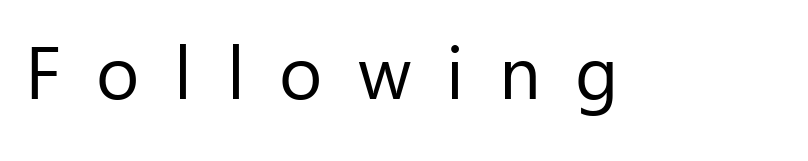
Q: Is the text bold? A: No.
Q: Is the text italic (slanted)? A: No, it is upright.
Q: Is the typeface a serif or a sans-serif typeface? A: Sans-serif.
Q: Is the text underlined? A: No.
Q: Is the spacing between letters normal or unusually wide? A: Unusually wide.
Q: Width (condensed, normal, or wide)? A: Normal.
Q: Stroke contrast? A: Low.
Q: x-height? A: Medium.
Q: Monospaced? A: No.
